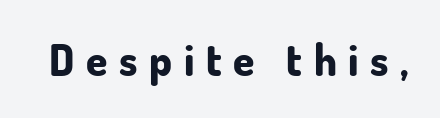
The image shows 43 px bold sans-serif type, upright; set unusually wide letter spacing (+0.27 em), not underlined; low stroke contrast and a small x-height.
